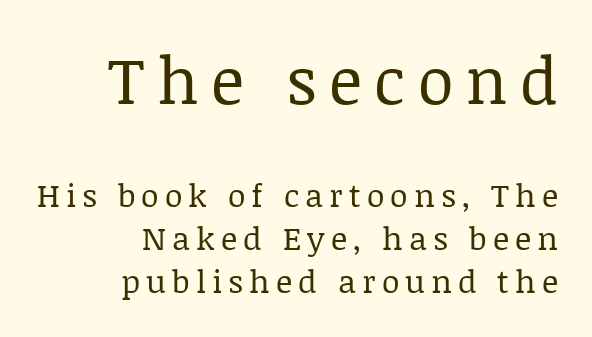
Beneath every word, the page is bare. The letters advance in unequal steps, a hallmark of proportional type. The emphasis by scale lands on block number one, above. The type sits square on the baseline with zero lean.
